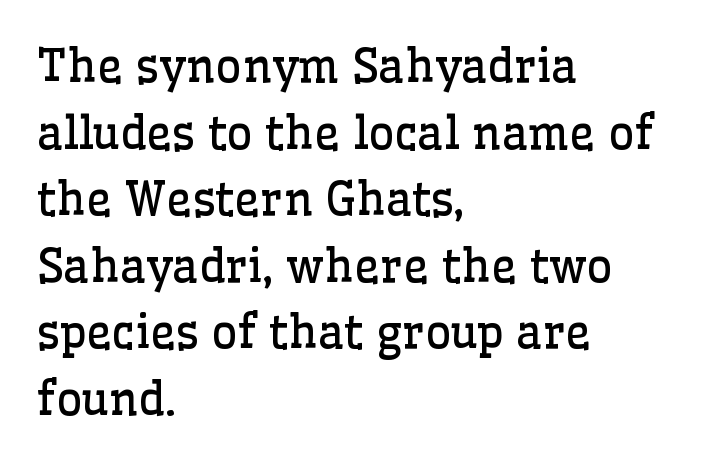
Character widths vary here, with narrow letters taking less room than wide ones. Layout note: lines flush left. You can tell from the footed stems that serif type was used. The space directly below the letters is spotless. This is not heavy type; no bold has been used.
